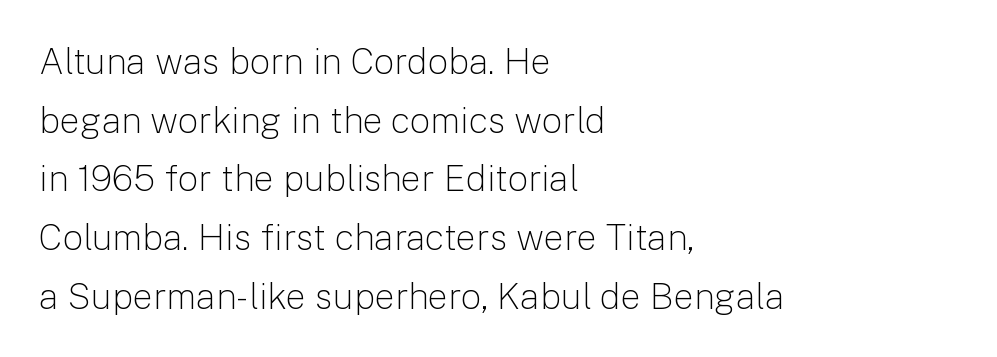
Q: Is the text bold? A: No.
Q: Is the text italic (slanted)? A: No, it is upright.
Q: Is the typeface a serif or a sans-serif typeface? A: Sans-serif.
Q: Is the text underlined? A: No.
Q: How is the paragraph aligned? A: Left-aligned.
Q: Is the spacing between letters normal or unusually wide? A: Normal.
Q: Is the spacing between lines tight, normal or loose? A: Normal.
Q: Width (condensed, normal, or wide)? A: Normal.
Q: Stroke contrast? A: Low.
Q: x-height? A: Medium.
Q: Monospaced? A: No.
